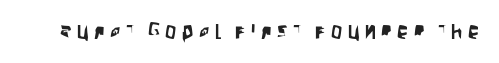
The image shows 22 px text type, upright; set unusually wide letter spacing (+0.25 em), not underlined.
